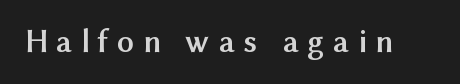
The image shows 33 px semibold sans-serif type, upright; set unusually wide letter spacing (+0.27 em), not underlined; medium stroke contrast and a medium x-height.
